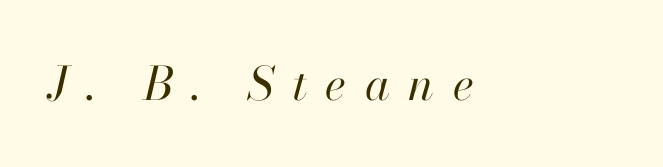
Q: Is the text bold? A: No.
Q: Is the text italic (slanted)? A: Yes, it leans right by about 13 degrees.
Q: Is the text underlined? A: No.
Q: Is the spacing between letters normal or unusually wide? A: Unusually wide.
Q: Width (condensed, normal, or wide)? A: Normal.
Q: Stroke contrast? A: High.
Q: x-height? A: Small.
Q: Monospaced? A: No.
